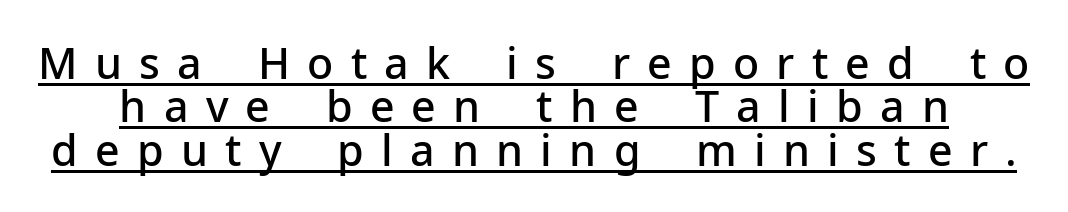
The face used here is rendered with a markedly widened letterfit. Is this a fixed-width face? No — the glyphs have proportional, varying widths. Note: no serifs on the glyphs. Notice how the stems are strictly vertical — no italics here. The designer dialed line spacing down below the default.
